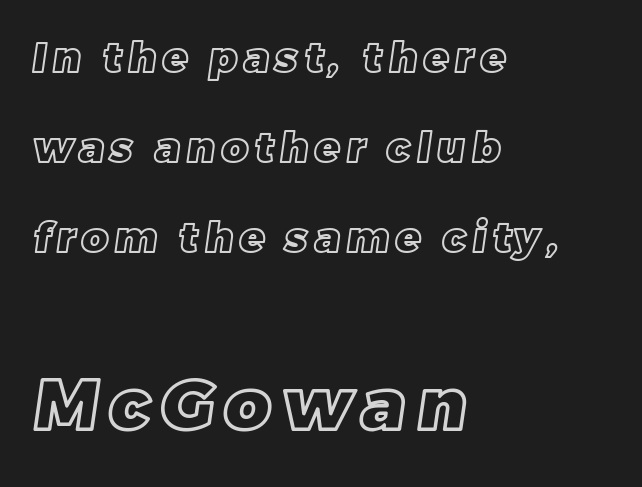
Looks like regular typesetting: each glyph gets only the width it needs. Whoever set this made the second block the dominant, larger element. These lines stand farther apart than default settings would place them. Every row of glyphs begins at an identical x-position on the left. Glance below the letters and you will spot only blank space.
